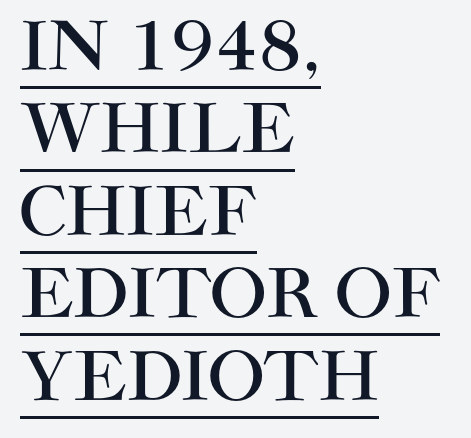
The image shows 67 px sans-serif type, upright; set left-aligned, line spacing 1.23x, normal letter spacing, underlined; high stroke contrast and a large x-height.
